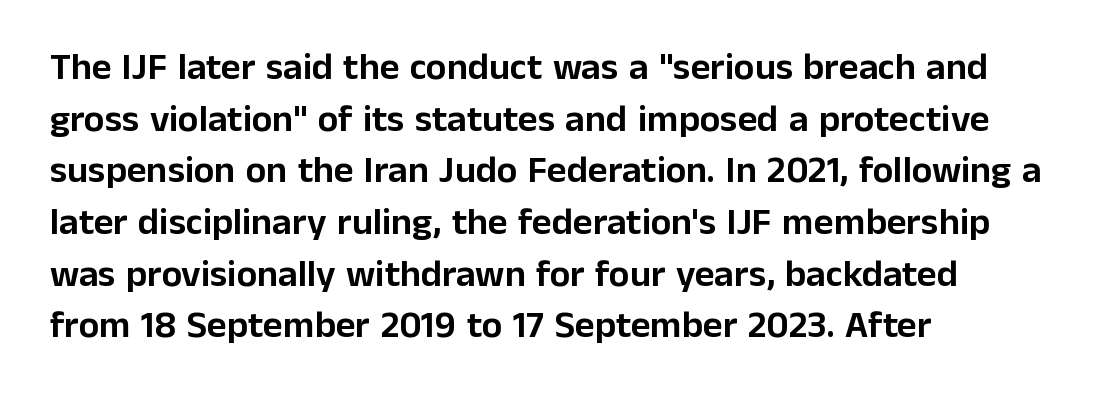
{"serif": "no", "italic": "no", "width": "normal", "stroke_contrast": "low", "x_height": "medium", "monospaced": "no", "underline": "no", "align": "left", "line_spacing": "normal", "line_spacing_ratio": 1.36, "letter_spacing": "normal", "letter_spacing_em": 0.0, "glyph_px": 38}
